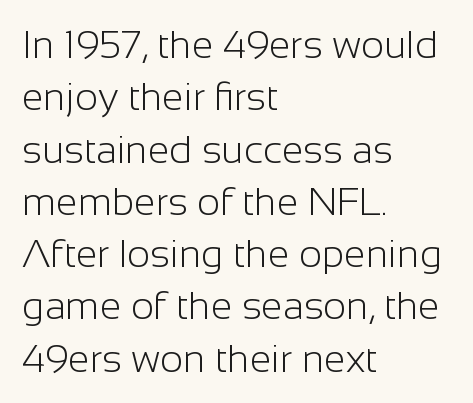
{"serif": "no", "italic": "no", "bold": "no", "weight": "light", "width": "normal", "stroke_contrast": "low", "x_height": "medium", "monospaced": "no", "underline": "no", "align": "left", "line_spacing": "normal", "line_spacing_ratio": 1.34, "letter_spacing": "normal", "letter_spacing_em": 0.0, "glyph_px": 39}
